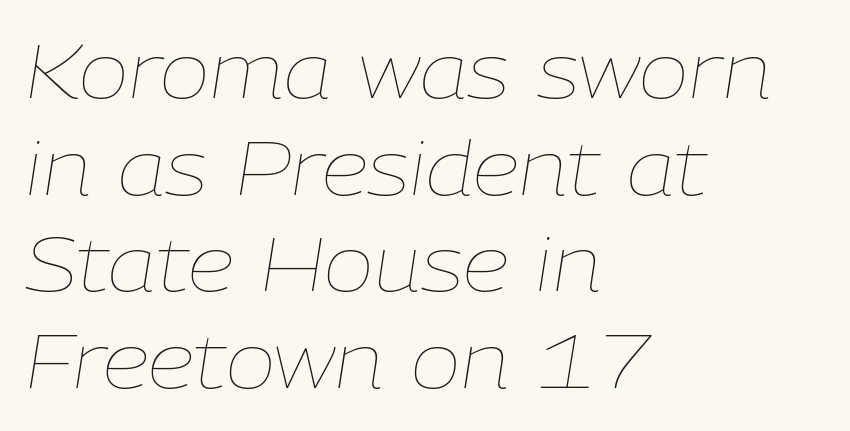
The image shows 75 px thin type, italic (leaning right); set left-aligned, normal line spacing (1.29x), normal letter spacing, not underlined; low stroke contrast and a medium x-height.
